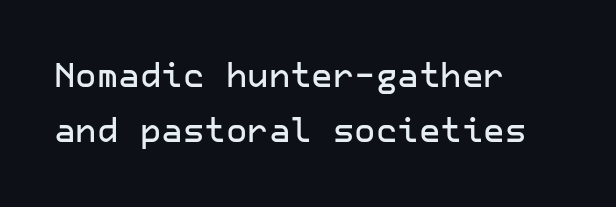
The image shows 33 px sans-serif type, upright; set left-aligned, normal line spacing (1.68x), normal letter spacing, not underlined; low stroke contrast and a medium x-height.
